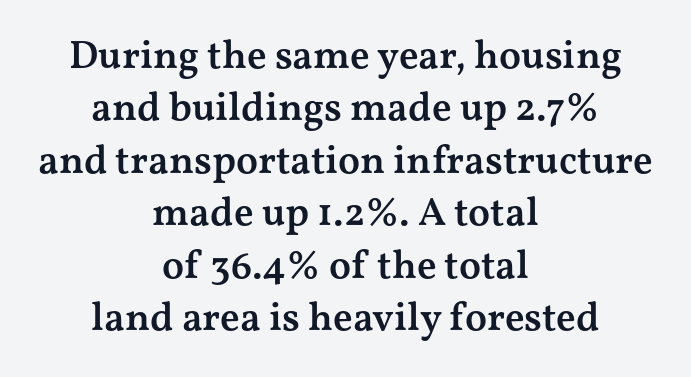
The image shows 40 px semibold, wide serif type, upright; set centered, normal line spacing (1.31x), normal letter spacing, not underlined; medium stroke contrast and a medium x-height.
